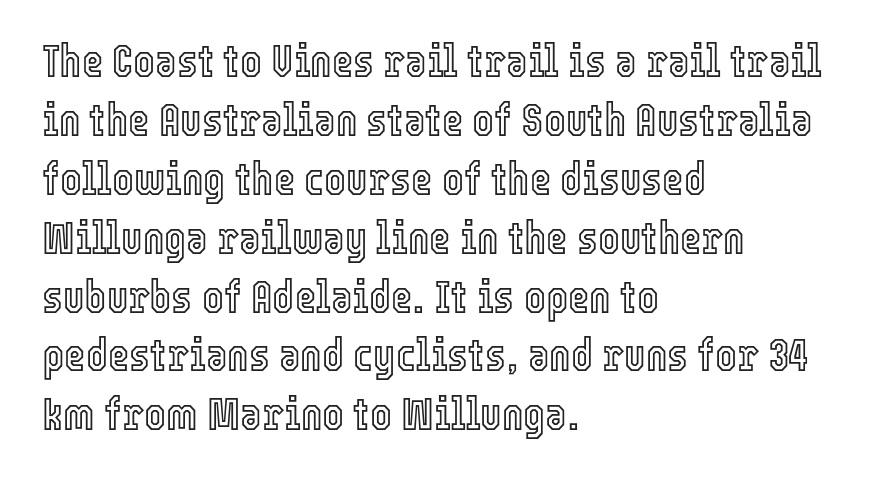
The image shows 46 px condensed type, upright; set left-aligned, normal line spacing (1.28x), normal letter spacing, not underlined; a medium x-height.
